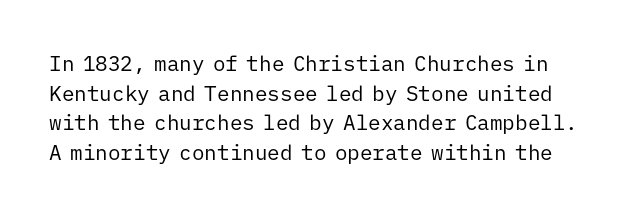
Q: Is the text bold? A: No.
Q: Is the text italic (slanted)? A: No, it is upright.
Q: Is the text underlined? A: No.
Q: Is the spacing between letters normal or unusually wide? A: Normal.
Q: Is the spacing between lines tight, normal or loose? A: Normal.
